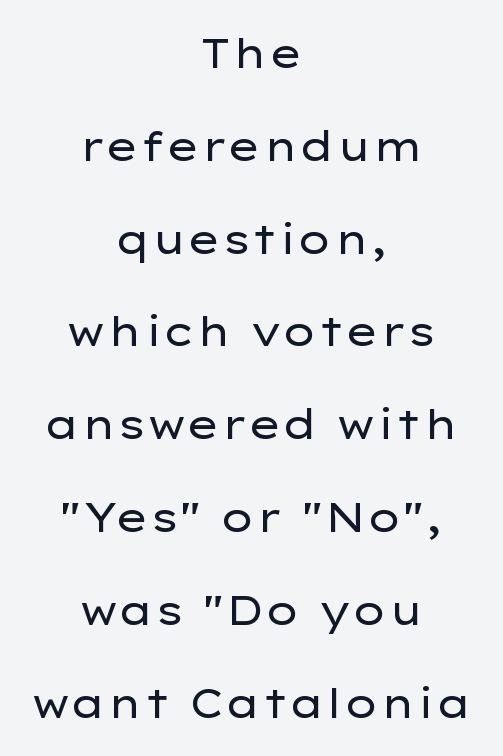
Q: Is the text bold? A: No.
Q: Is the text italic (slanted)? A: No, it is upright.
Q: Is the typeface a serif or a sans-serif typeface? A: Sans-serif.
Q: Is the text underlined? A: No.
Q: How is the paragraph aligned? A: Centered.
Q: Is the spacing between letters normal or unusually wide? A: Normal.
Q: Is the spacing between lines tight, normal or loose? A: Loose.
Q: Width (condensed, normal, or wide)? A: Wide.
Q: Stroke contrast? A: Low.
Q: x-height? A: Medium.
Q: Monospaced? A: No.
